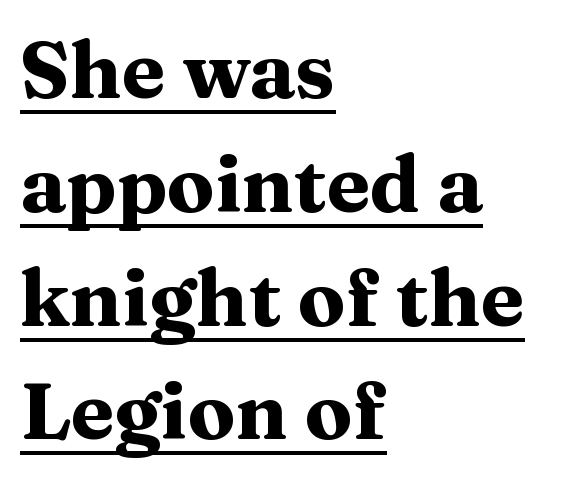
Q: Is the text bold? A: Yes.
Q: Is the text italic (slanted)? A: No, it is upright.
Q: Is the typeface a serif or a sans-serif typeface? A: Serif.
Q: Is the text underlined? A: Yes.
Q: How is the paragraph aligned? A: Left-aligned.
Q: Is the spacing between letters normal or unusually wide? A: Normal.
Q: Is the spacing between lines tight, normal or loose? A: Normal.
Q: Width (condensed, normal, or wide)? A: Wide.
Q: Stroke contrast? A: Medium.
Q: x-height? A: Medium.
Q: Monospaced? A: No.
